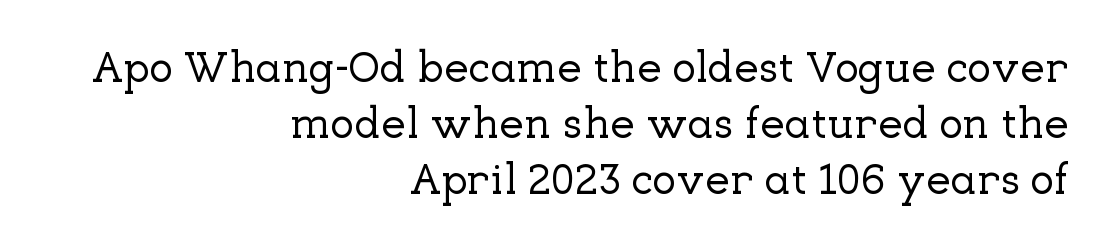
{"serif": "yes", "italic": "no", "width": "normal", "stroke_contrast": "low", "x_height": "medium", "monospaced": "no", "underline": "no", "align": "right", "line_spacing": "normal", "line_spacing_ratio": 1.27, "letter_spacing": "normal", "letter_spacing_em": 0.0, "glyph_px": 44}
